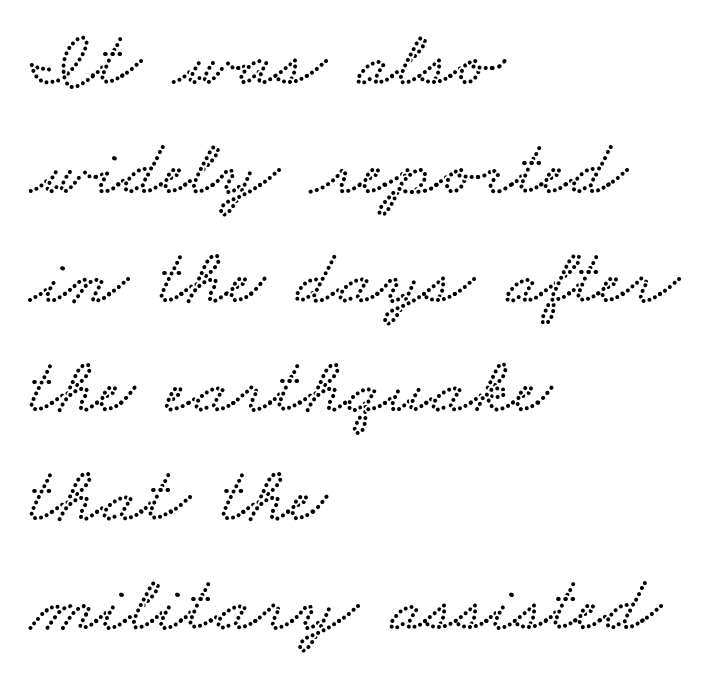
{"width": "wide", "stroke_contrast": "low", "x_height": "small", "monospaced": "no", "underline": "no", "align": "left", "line_spacing": "normal", "line_spacing_ratio": 1.38, "letter_spacing": "normal", "letter_spacing_em": 0.0, "glyph_px": 79}
